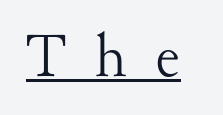
The image shows 62 px light serif type, upright; set unusually wide letter spacing (+0.45 em), underlined; medium stroke contrast and a small x-height.
